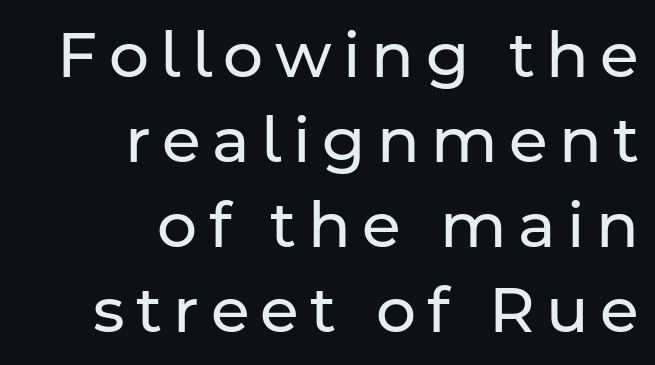
The image shows 63 px regular-weight sans-serif type, upright; set right-aligned, normal line spacing (1.35x), not underlined; low stroke contrast and a medium x-height.
